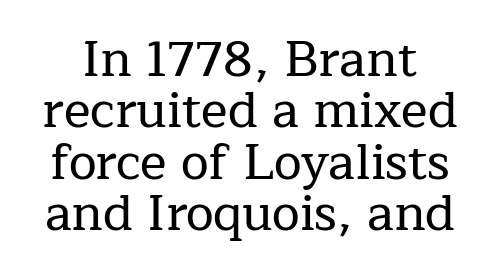
Q: Is the text italic (slanted)? A: No, it is upright.
Q: Is the typeface a serif or a sans-serif typeface? A: Serif.
Q: Is the text underlined? A: No.
Q: Is the spacing between letters normal or unusually wide? A: Normal.
Q: Is the spacing between lines tight, normal or loose? A: Tight.
Q: Width (condensed, normal, or wide)? A: Normal.
Q: Stroke contrast? A: Low.
Q: x-height? A: Medium.
Q: Monospaced? A: No.
